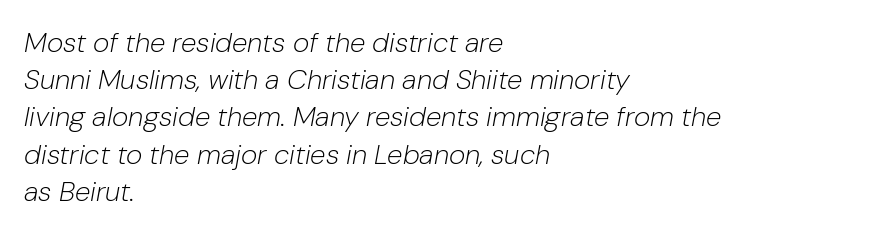
Q: Is the text bold? A: No.
Q: Is the text italic (slanted)? A: Yes, it leans right by about 10 degrees.
Q: Is the text underlined? A: No.
Q: How is the paragraph aligned? A: Left-aligned.
Q: Is the spacing between letters normal or unusually wide? A: Normal.
Q: Is the spacing between lines tight, normal or loose? A: Normal.
Q: Width (condensed, normal, or wide)? A: Normal.
Q: Stroke contrast? A: Low.
Q: x-height? A: Medium.
Q: Monospaced? A: No.
